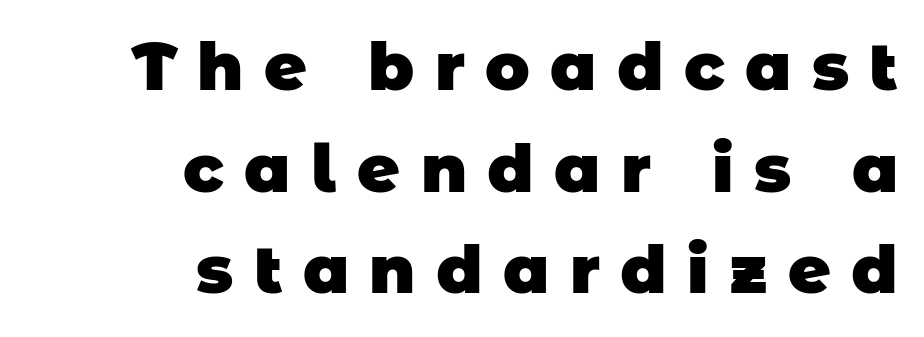
The image shows 66 px heavy sans-serif type; set right-aligned, normal line spacing (1.54x), unusually wide letter spacing (+0.31 em), not underlined; low stroke contrast and a large x-height.
